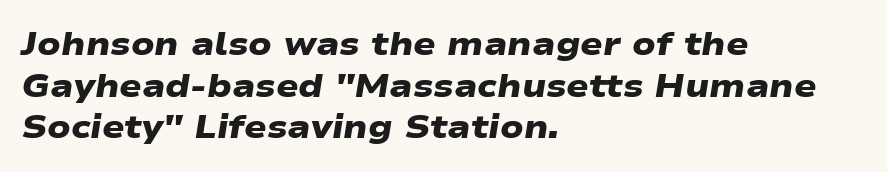
{"serif": "no", "bold": "yes", "weight": "heavy", "width": "wide", "stroke_contrast": "low", "x_height": "medium", "monospaced": "no", "underline": "no", "align": "left", "line_spacing": "normal", "line_spacing_ratio": 1.26, "letter_spacing": "normal", "letter_spacing_em": 0.0, "glyph_px": 33}
